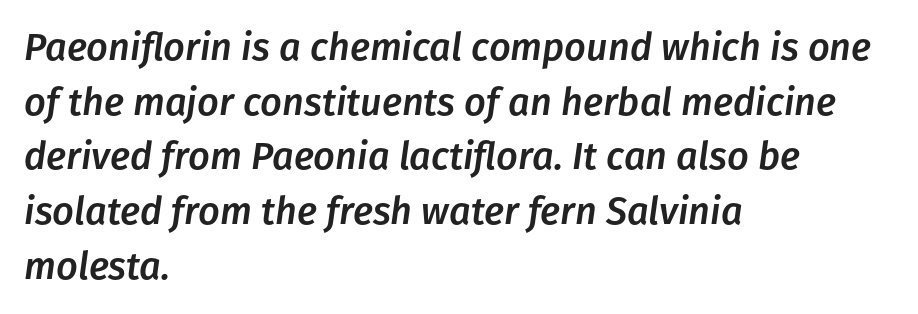
{"italic": "yes", "lean": "right", "slant_degrees": 8, "width": "normal", "stroke_contrast": "low", "x_height": "medium", "monospaced": "no", "underline": "no", "align": "left", "line_spacing": "normal", "line_spacing_ratio": 1.44, "letter_spacing": "normal", "letter_spacing_em": 0.0, "glyph_px": 38}
